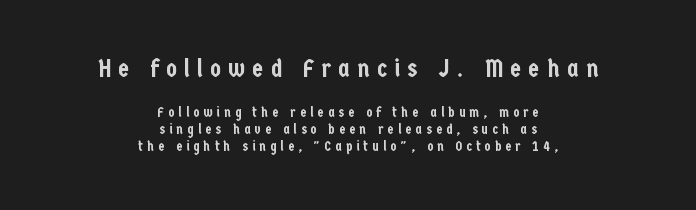
Q: Is the text italic (slanted)? A: No, it is upright.
Q: Is the text underlined? A: No.
Q: How is the paragraph aligned? A: Centered.
Q: Is the spacing between letters normal or unusually wide? A: Unusually wide.
Q: Which block of text is set in a larger size, the first (top) or the second (bottom)? A: The first (top) one.
